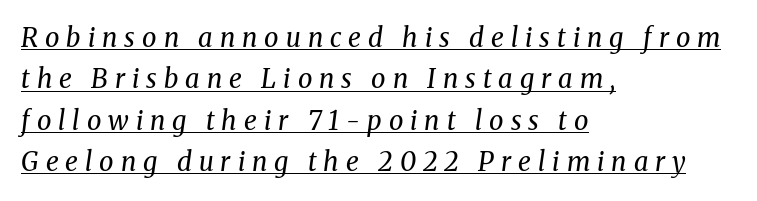
The image shows 26 px text type, italic (leaning right); set left-aligned, normal line spacing (1.59x), unusually wide letter spacing (+0.27 em), underlined.
